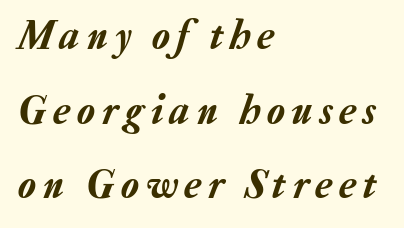
{"italic": "yes", "lean": "right", "slant_degrees": 20, "width": "normal", "stroke_contrast": "low", "x_height": "medium", "monospaced": "no", "underline": "no", "align": "left", "line_spacing_ratio": 1.82, "glyph_px": 41}
